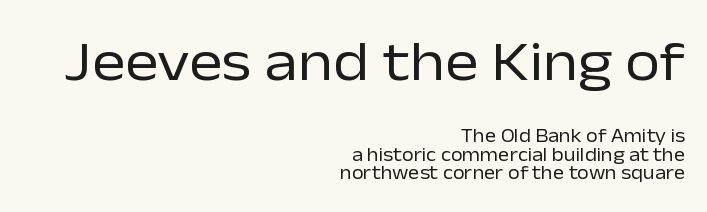
These lines stack with their right ends in a neat column. Honestly, the letter spacing is just normal — you wouldn't notice it. Each new line begins almost immediately beneath the previous one. Proportional: the letters do not fall into vertical columns. The axis of the letterforms is exactly vertical.
